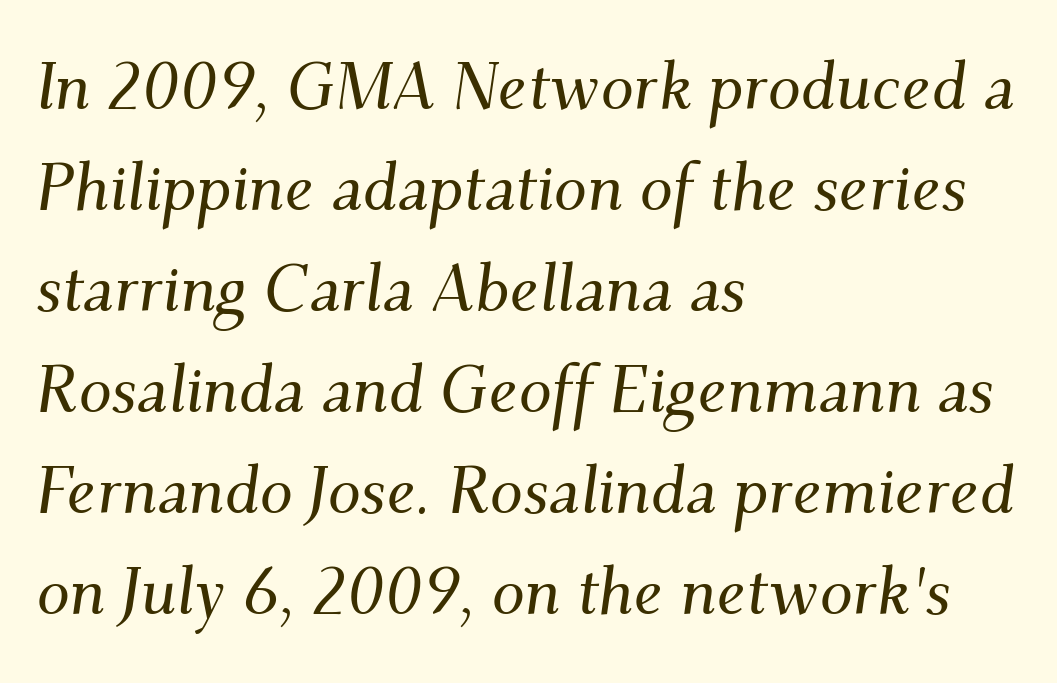
Reading down the block, your eye returns to a fixed left position each line. The letterforms sit shoulder to shoulder at normal distance. Descenders are the only things crossing below the line. The characters display serif detailing at their extremities.
